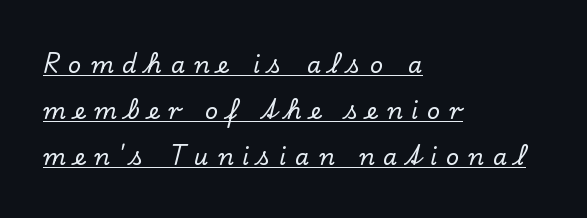
The words here are underlined. Between one letter and the next there's a generous, obvious gap. The rag falls on the right side of this text block. The designer dialed line spacing up above the default.
